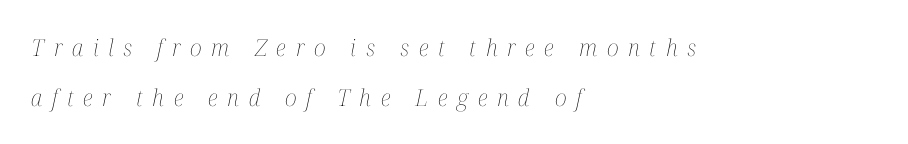
The characters are drawn with everyday or finer stroke widths. One glance says open: line gaps are wider than usual. The rendering anchors every line to the left-hand side. The letters are slanted; this is an italic face.
